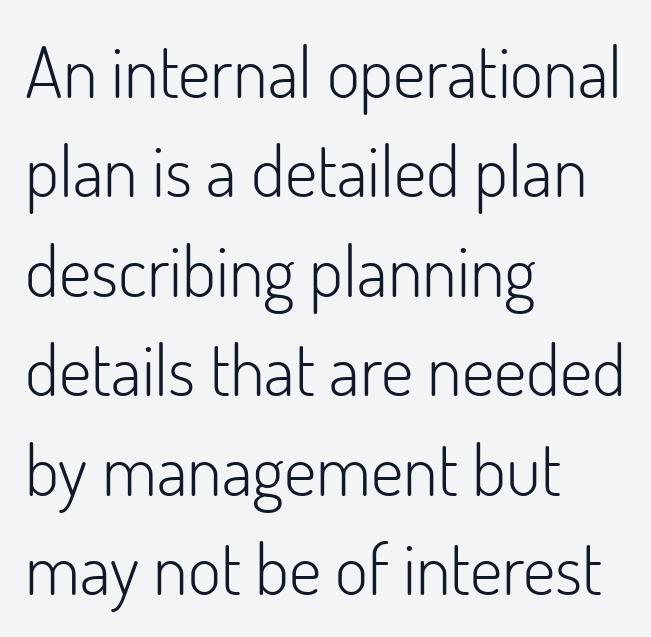
The image shows 71 px light sans-serif type, upright; set left-aligned, normal line spacing (1.4x), normal letter spacing, not underlined; low stroke contrast and a small x-height.
